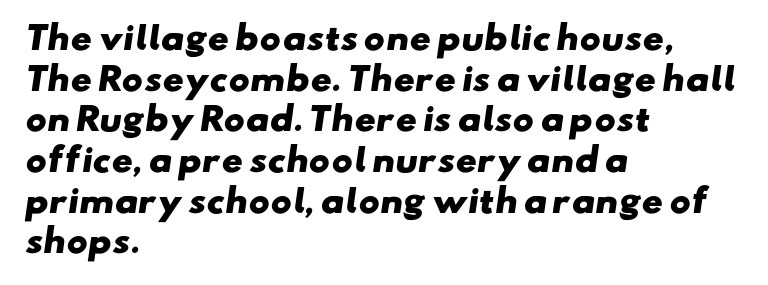
The image shows 32 px heavy, wide sans-serif type; set left-aligned, normal line spacing (1.27x), normal letter spacing, not underlined; low stroke contrast and a small x-height.
